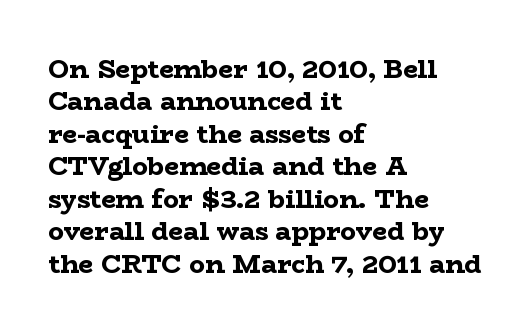
Q: Is the text bold? A: Yes.
Q: Is the text italic (slanted)? A: No, it is upright.
Q: Is the text underlined? A: No.
Q: How is the paragraph aligned? A: Left-aligned.
Q: Is the spacing between letters normal or unusually wide? A: Normal.
Q: Is the spacing between lines tight, normal or loose? A: Normal.
